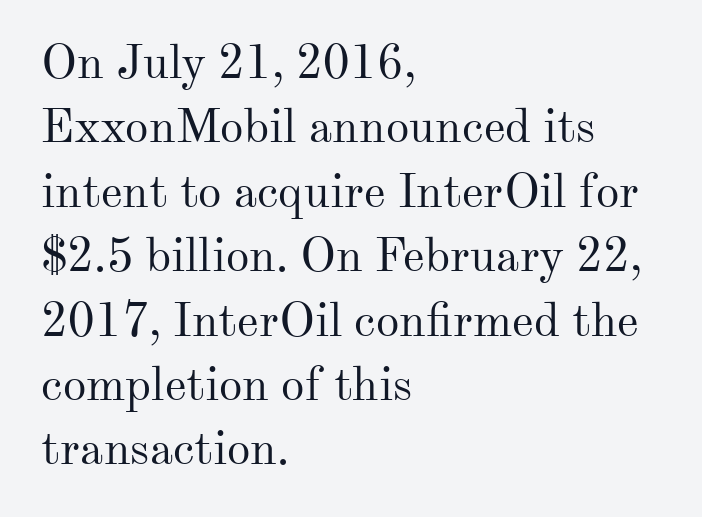
Summary of vertical rhythm: regular, with standard interline spacing. These lines are set flush left with a ragged right edge. Vertical stems look standard width or narrower in stroke. Each row of text sits above clean, open space. Serif or sans? Serif — the stroke terminals have little feet. The passage shown is typed in a proportional face where columns would drift.
